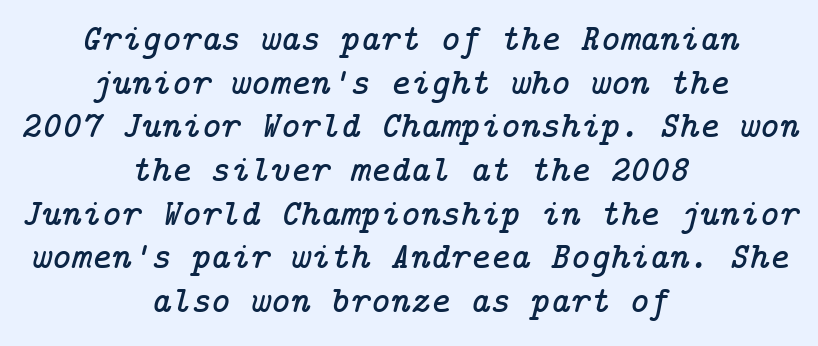
The image shows 38 px serif type, italic (leaning right); set centered, tight line spacing (1.15x), normal letter spacing, not underlined; low stroke contrast and a medium x-height.
